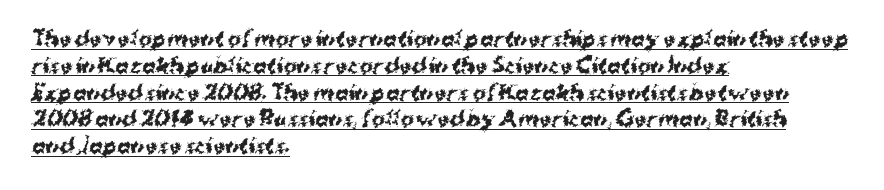
Q: Is the text bold? A: Yes.
Q: Is the text italic (slanted)? A: Yes.
Q: Is the text underlined? A: Yes.
Q: How is the paragraph aligned? A: Left-aligned.
Q: Is the spacing between letters normal or unusually wide? A: Normal.
Q: Is the spacing between lines tight, normal or loose? A: Normal.
